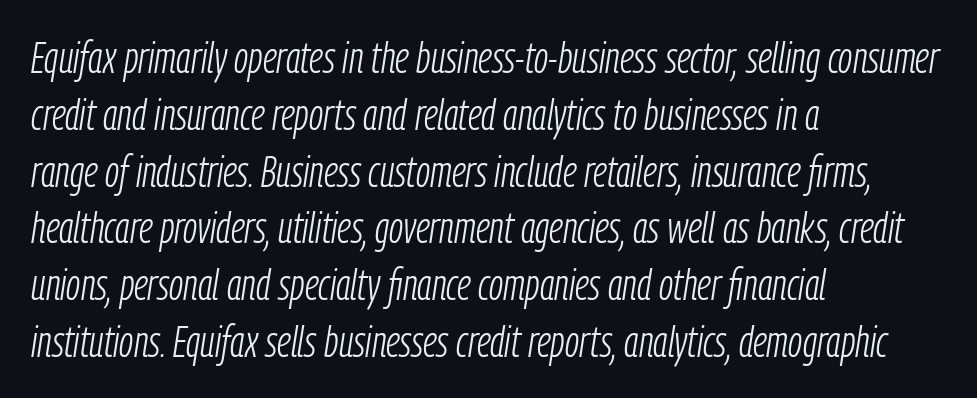
Q: Is the text bold? A: No.
Q: Is the text italic (slanted)? A: Yes, it leans right by about 9 degrees.
Q: Is the text underlined? A: No.
Q: How is the paragraph aligned? A: Left-aligned.
Q: Is the spacing between letters normal or unusually wide? A: Normal.
Q: Is the spacing between lines tight, normal or loose? A: Normal.
Q: Width (condensed, normal, or wide)? A: Condensed.
Q: Stroke contrast? A: Low.
Q: x-height? A: Medium.
Q: Monospaced? A: No.
